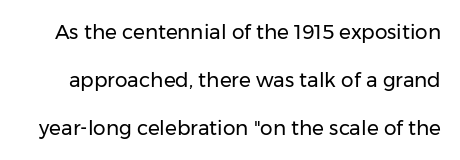
Does extra space separate the letters? No, they use regular spacing. Unmarked baselines from the first word to the last. Do the letters lean? They stand straight. Honestly, the rows look like they've been pulled way apart. The typesetting does not lean heavy: it is not bold.
